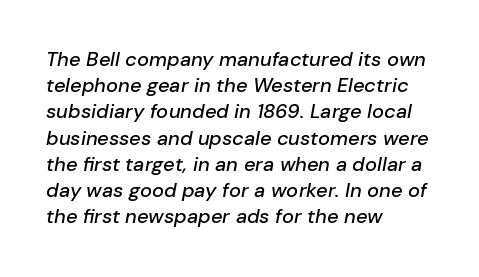
The image shows 20 px text type, italic (leaning right); set left-aligned, normal line spacing (1.31x), normal letter spacing, not underlined.
